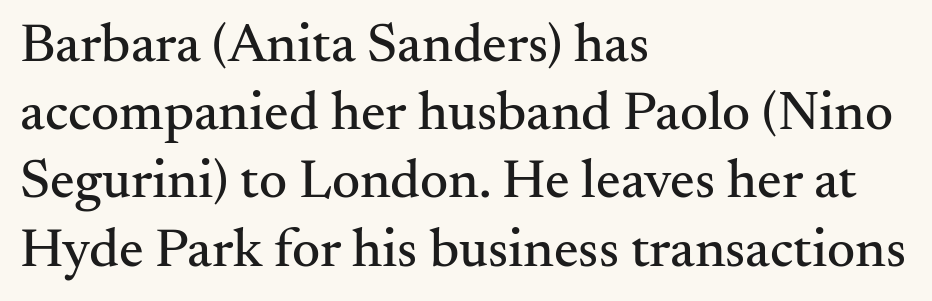
{"serif": "yes", "italic": "no", "width": "normal", "stroke_contrast": "medium", "x_height": "small", "monospaced": "no", "underline": "no", "align": "left", "line_spacing_ratio": 1.24, "letter_spacing": "normal", "letter_spacing_em": 0.0, "glyph_px": 55}
